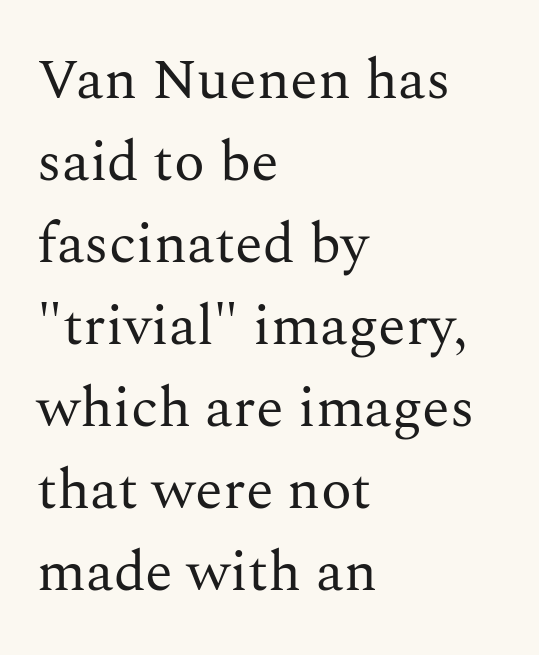
{"serif": "yes", "italic": "no", "bold": "no", "weight": "regular", "width": "normal", "stroke_contrast": "medium", "x_height": "medium", "monospaced": "no", "underline": "no", "align": "left", "line_spacing": "normal", "line_spacing_ratio": 1.44, "letter_spacing": "normal", "letter_spacing_em": 0.0, "glyph_px": 57}
